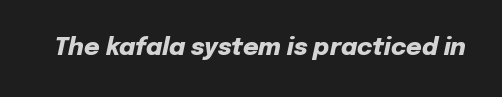
The image shows 24 px bold type, italic (leaning right); set normal letter spacing, not underlined.
